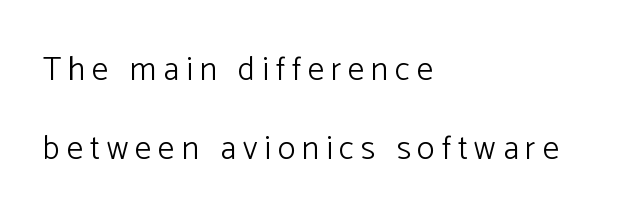
The space directly below the letters is spotless. Bold? No — there's no thickening of the strokes. Spacing verdict: proportional, widths tailored to each character. The designer dialed line spacing up above the default.
